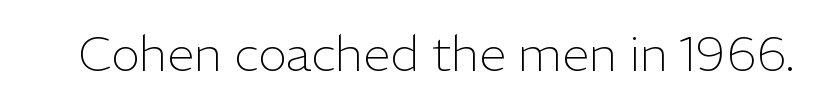
Ink coverage per letter is moderate at most. The glyphs are unaccompanied by any horizontal stroke below them. This is the regular roman posture of the typeface. Letter spacing: default.
